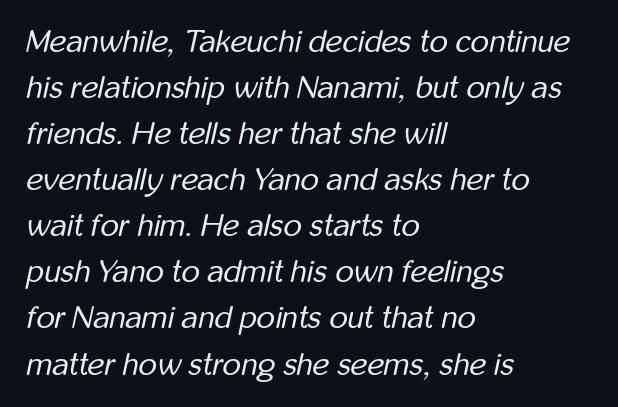
Q: Is the text bold? A: No.
Q: Is the text italic (slanted)? A: Yes, it leans right by about 12 degrees.
Q: Is the text underlined? A: No.
Q: How is the paragraph aligned? A: Left-aligned.
Q: Is the spacing between letters normal or unusually wide? A: Normal.
Q: Is the spacing between lines tight, normal or loose? A: Normal.
Q: Width (condensed, normal, or wide)? A: Condensed.
Q: Stroke contrast? A: Low.
Q: x-height? A: Medium.
Q: Monospaced? A: No.
